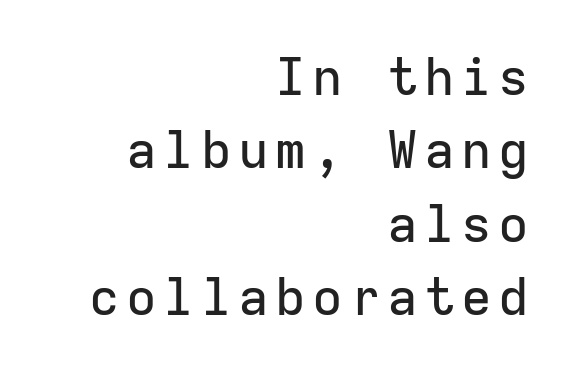
{"serif": "no", "italic": "no", "width": "normal", "stroke_contrast": "low", "x_height": "medium", "monospaced": "yes", "underline": "no", "align": "right", "line_spacing": "normal", "line_spacing_ratio": 1.44, "glyph_px": 51}
